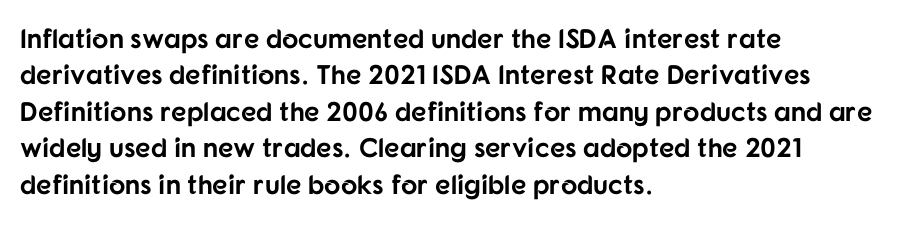
Q: Is the text bold? A: Yes.
Q: Is the text italic (slanted)? A: No, it is upright.
Q: Is the text underlined? A: No.
Q: How is the paragraph aligned? A: Left-aligned.
Q: Is the spacing between letters normal or unusually wide? A: Normal.
Q: Is the spacing between lines tight, normal or loose? A: Normal.
